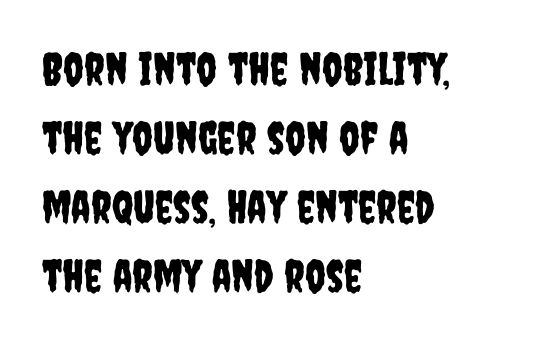
The image shows 45 px condensed sans-serif type, upright; set left-aligned, normal line spacing (1.53x), normal letter spacing, not underlined; low stroke contrast and a large x-height.
